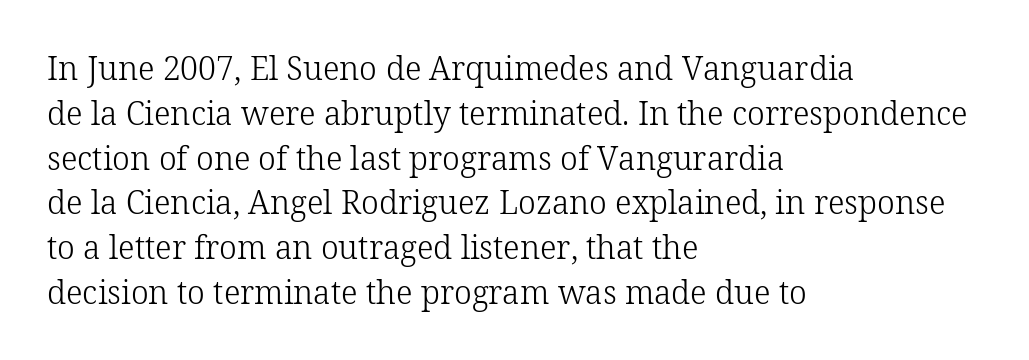
The image shows 32 px light serif type, upright; set left-aligned, normal line spacing (1.4x), normal letter spacing, not underlined; low stroke contrast and a medium x-height.
